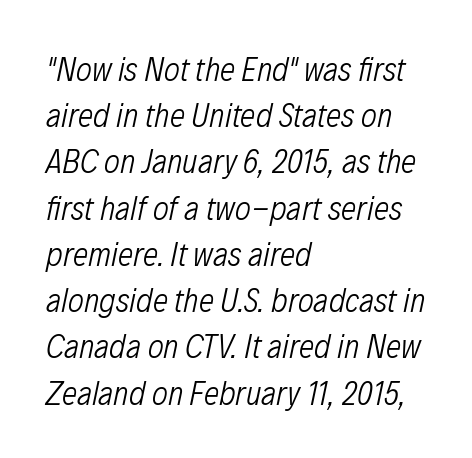
The image shows 34 px light, condensed type, italic (leaning right); set left-aligned, normal line spacing (1.36x), normal letter spacing, not underlined; low stroke contrast and a medium x-height.
